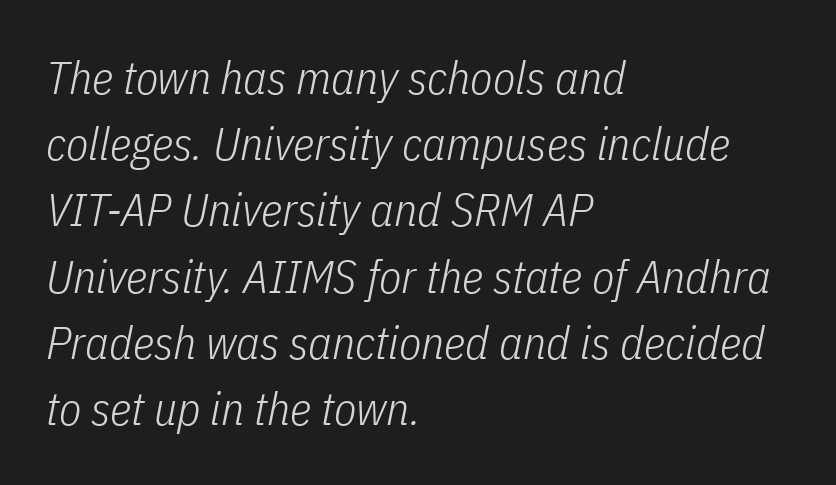
The image shows 46 px light, condensed type, italic (leaning right); set left-aligned, normal line spacing (1.44x), normal letter spacing, not underlined; low stroke contrast and a medium x-height.
